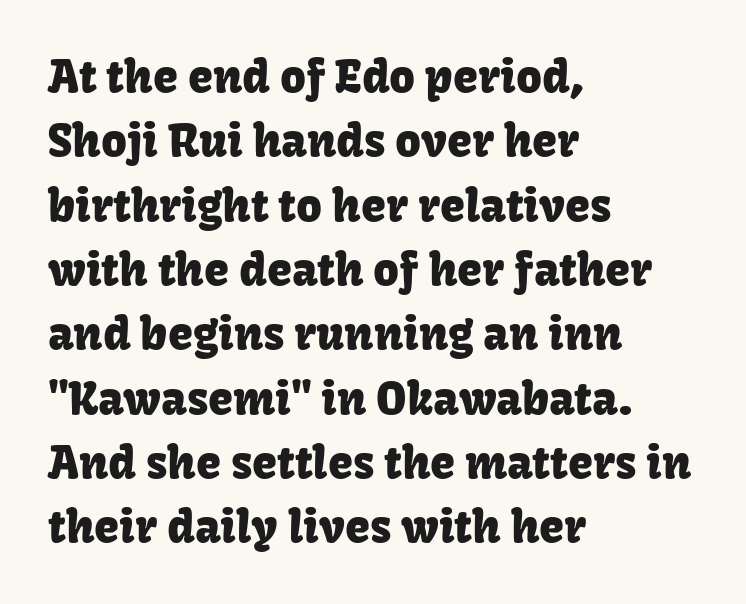
The image shows 45 px sans-serif type, upright; set left-aligned, normal line spacing (1.43x), normal letter spacing, not underlined; low stroke contrast and a medium x-height.
